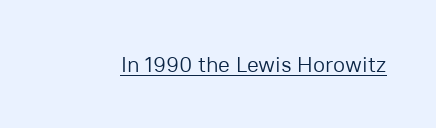
Does a line run under the words? Yes, clearly. Each word holds together tightly as a unit, with standard inter-letter gaps. When letters stand straight like this, we call the style roman or upright. Compared with a typical body face, this is equally light or lighter still.
